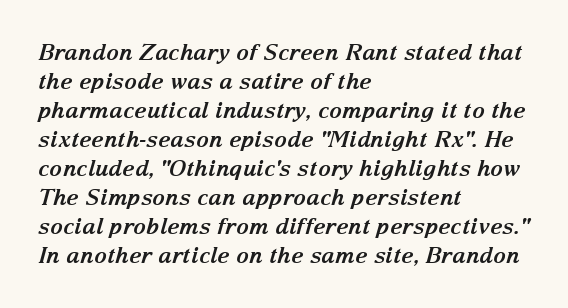
The image shows 22 px bold type, italic (leaning right); set left-aligned, normal line spacing (1.32x), normal letter spacing, not underlined.
